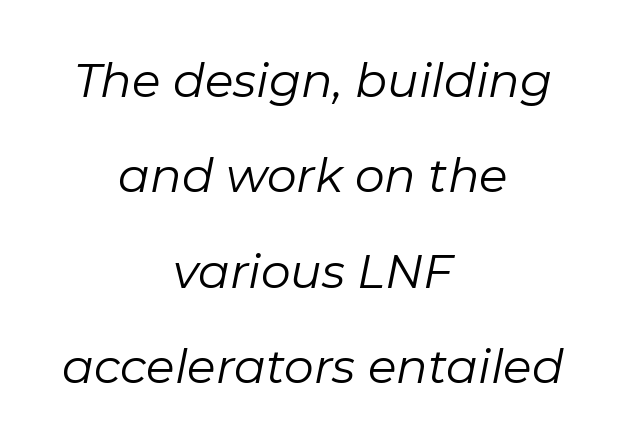
Think of a printed novel: that variable character pitch is what you see here. Notice how the passage keeps no hard edge, just a central spine. Honestly, there is no underline to notice here at all. These lines stand farther apart than default settings would place them.
